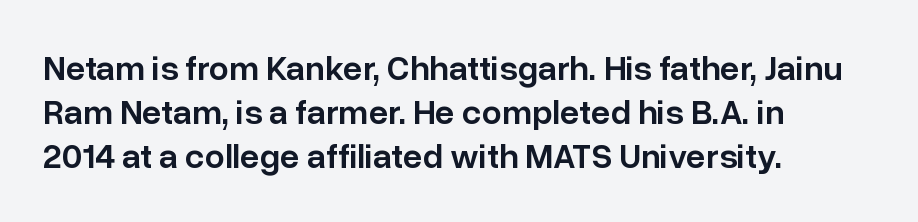
The image shows 35 px semibold sans-serif type, upright; set left-aligned, normal line spacing (1.26x), normal letter spacing, not underlined; low stroke contrast and a medium x-height.
